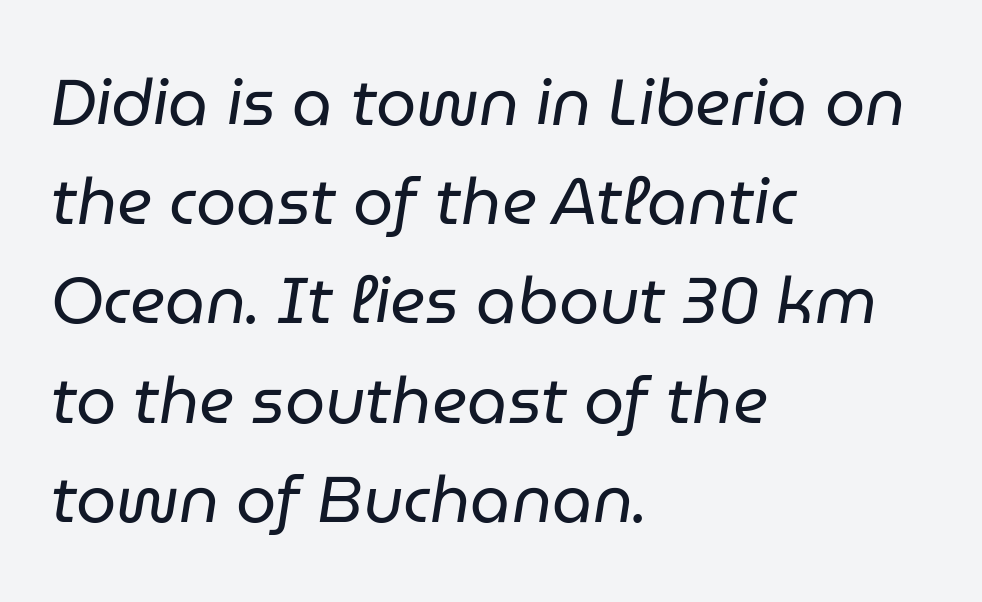
Q: Is the text bold? A: No.
Q: Is the text italic (slanted)? A: Yes, it leans right by about 9 degrees.
Q: Is the text underlined? A: No.
Q: How is the paragraph aligned? A: Left-aligned.
Q: Is the spacing between letters normal or unusually wide? A: Normal.
Q: Is the spacing between lines tight, normal or loose? A: Normal.
Q: Width (condensed, normal, or wide)? A: Normal.
Q: Stroke contrast? A: Low.
Q: x-height? A: Medium.
Q: Monospaced? A: No.
